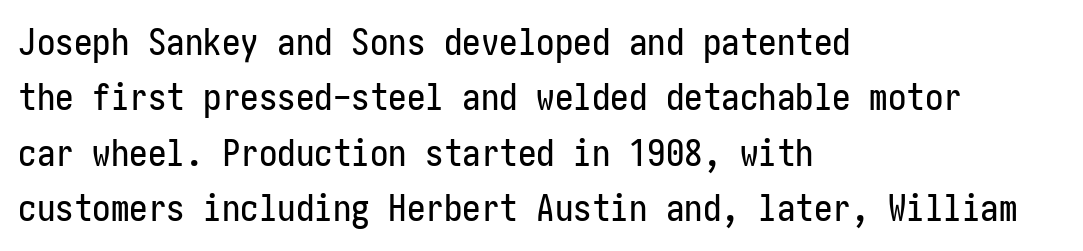
Q: Is the text italic (slanted)? A: No, it is upright.
Q: Is the typeface a serif or a sans-serif typeface? A: Sans-serif.
Q: Is the text underlined? A: No.
Q: How is the paragraph aligned? A: Left-aligned.
Q: Is the spacing between letters normal or unusually wide? A: Normal.
Q: Is the spacing between lines tight, normal or loose? A: Normal.
Q: Width (condensed, normal, or wide)? A: Condensed.
Q: Stroke contrast? A: Low.
Q: x-height? A: Medium.
